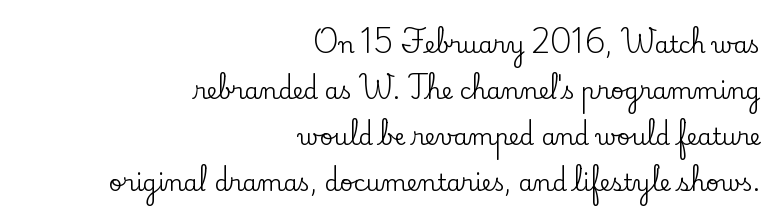
Q: Is the text italic (slanted)? A: No, it is upright.
Q: Is the text underlined? A: No.
Q: How is the paragraph aligned? A: Right-aligned.
Q: Is the spacing between letters normal or unusually wide? A: Normal.
Q: Is the spacing between lines tight, normal or loose? A: Loose.
